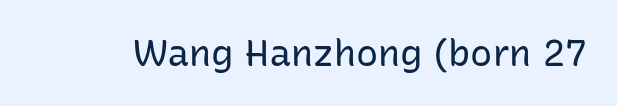
Weight: not bold — regular or lighter. Here the designer chose a conventional face with non-uniform glyph widths. The passage shown is typeset with a sans-serif family. The glyphs are unaccompanied by any horizontal stroke below them. The typography opts for an upright posture over an oblique one. Honestly, the letter spacing is just normal — you wouldn't notice it.
